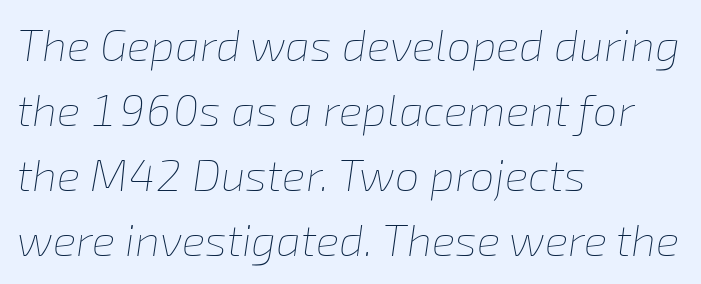
Q: Is the text bold? A: No.
Q: Is the text italic (slanted)? A: Yes, it leans right by about 8 degrees.
Q: Is the text underlined? A: No.
Q: How is the paragraph aligned? A: Left-aligned.
Q: Is the spacing between letters normal or unusually wide? A: Normal.
Q: Is the spacing between lines tight, normal or loose? A: Normal.
Q: Width (condensed, normal, or wide)? A: Normal.
Q: Stroke contrast? A: Low.
Q: x-height? A: Medium.
Q: Monospaced? A: No.
